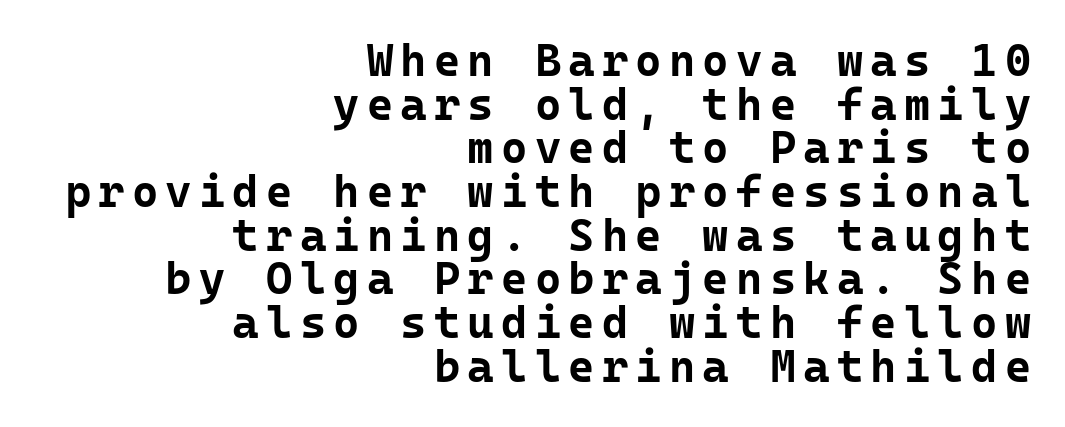
The image shows 45 px bold sans-serif type, upright, monospaced; set right-aligned, tight line spacing (0.97x), not underlined; low stroke contrast and a medium x-height.
